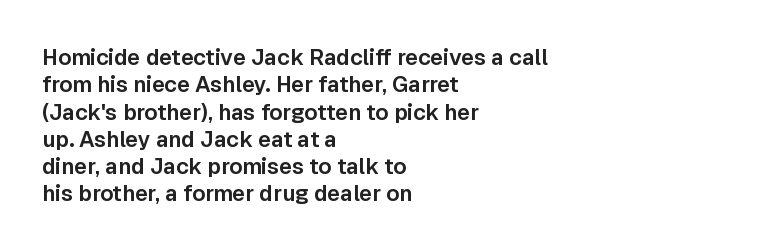
The lines are quadded left. Bare-footed words on every line. Notice how the stems are strictly vertical — no italics here. The gaps between neighbouring characters are ordinary and unremarkable.
